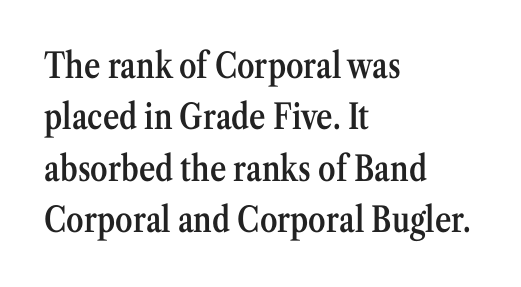
Only glyphs here, with clear space below each row. Notice how the passage keeps a crisp vertical edge on the left only. Honestly, the row spacing looks completely unremarkable. The letters advance in unequal steps, a hallmark of proportional type.
